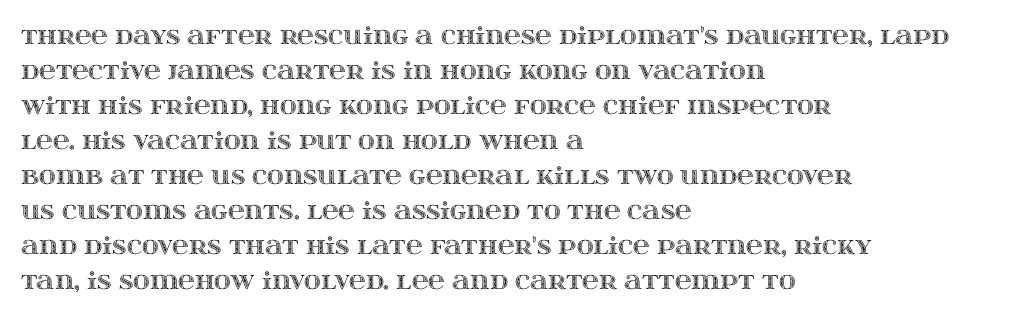
{"italic": "no", "underline": "no", "align": "left", "line_spacing": "normal", "line_spacing_ratio": 1.52, "letter_spacing": "normal", "letter_spacing_em": 0.0, "glyph_px": 23}
